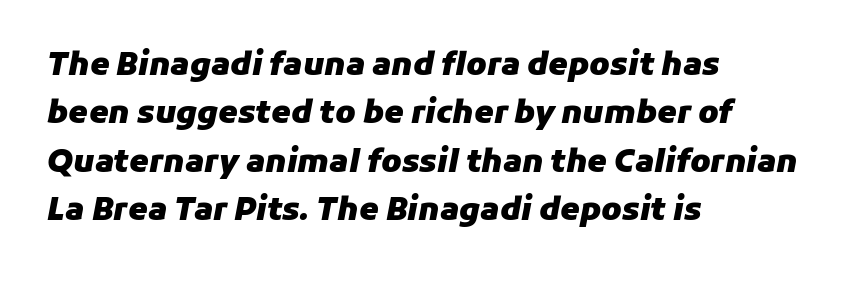
The compositor pushed each line to the left boundary. This block has exactly the height ordinary leading produces. The letters advance in unequal steps, a hallmark of proportional type. You could call the tracking neutral — neither tight nor loose. This is oblique type, the kind used for emphasis or titles.
